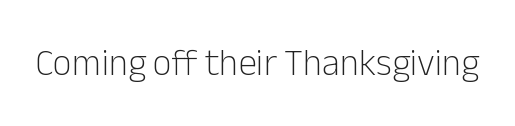
Unmarked baselines from the first word to the last. This is not heavy type; no bold has been used. The font's upright variant was chosen for this text. There is no visible air inserted between adjacent glyphs. These lines are rendered in a variable-pitch font. The characters display no serif detailing; their extremities are plain.
